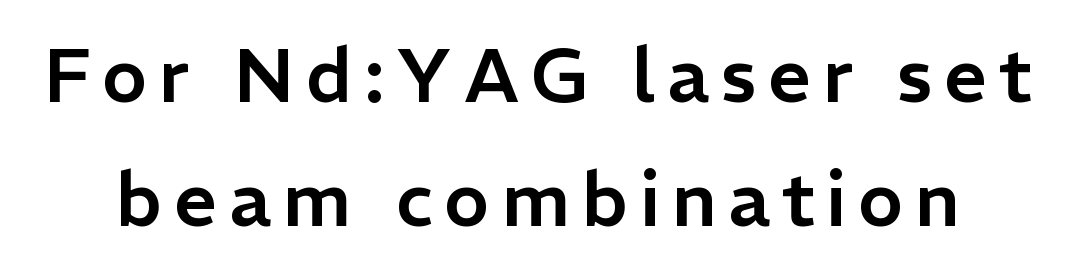
Q: Is the text italic (slanted)? A: No, it is upright.
Q: Is the typeface a serif or a sans-serif typeface? A: Sans-serif.
Q: Is the text underlined? A: No.
Q: Is the spacing between lines tight, normal or loose? A: Normal.
Q: Width (condensed, normal, or wide)? A: Normal.
Q: Stroke contrast? A: Low.
Q: x-height? A: Medium.
Q: Monospaced? A: No.
